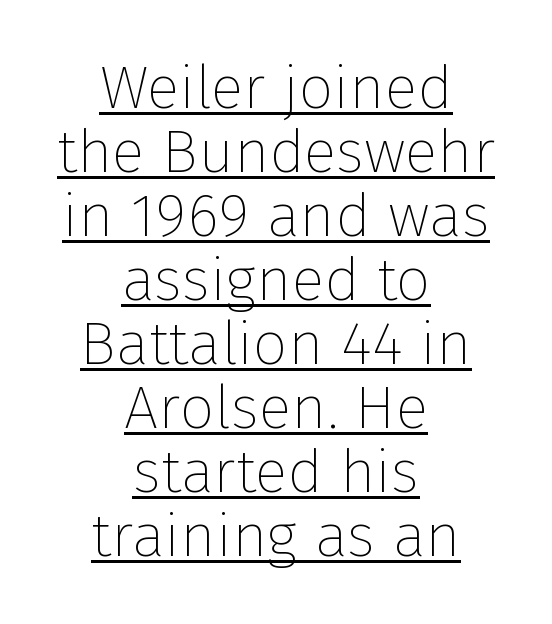
{"serif": "no", "italic": "no", "bold": "no", "weight": "thin", "width": "normal", "stroke_contrast": "low", "x_height": "medium", "monospaced": "no", "underline": "yes", "align": "center", "line_spacing": "tight", "line_spacing_ratio": 1.05, "letter_spacing": "normal", "letter_spacing_em": 0.0, "glyph_px": 61}
